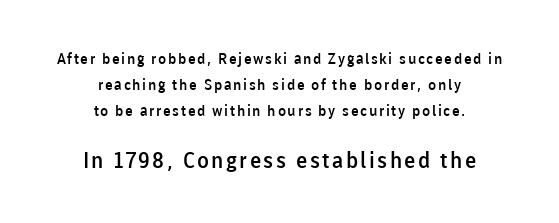
Q: Is the text bold? A: Semi-bold.
Q: Is the text italic (slanted)? A: No, it is upright.
Q: Is the text underlined? A: No.
Q: How is the paragraph aligned? A: Centered.
Q: Which block of text is set in a larger size, the first (top) or the second (bottom)? A: The second (bottom) one.
